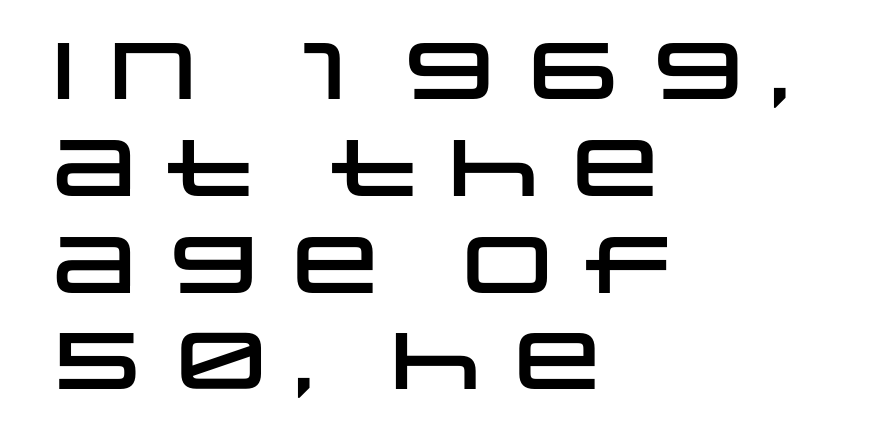
No italicization has been applied; the sample stays upright. Each letter keeps its own natural width here, so spacing adapts to shape. Letters rest on an invisible, unmarked baseline. Caption: multi-line text, flush left, ragged right.
